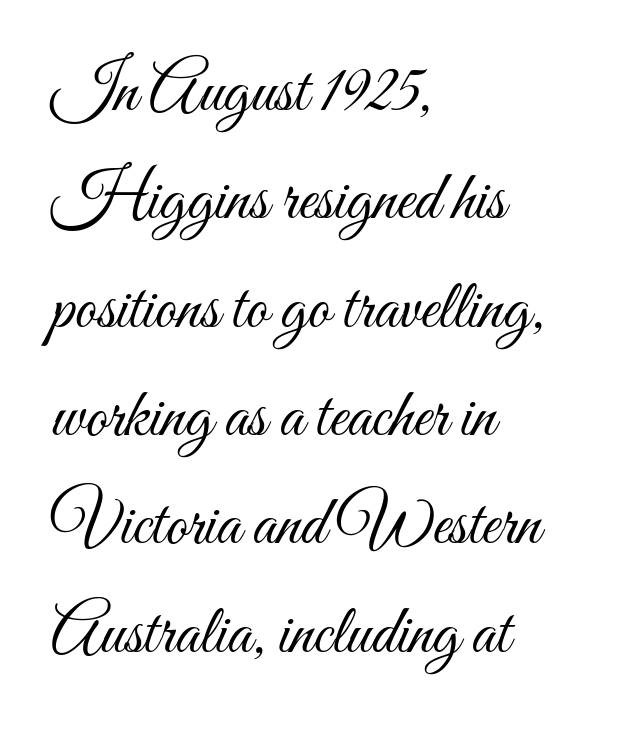
{"bold": "no", "weight": "light", "width": "condensed", "stroke_contrast": "medium", "x_height": "small", "monospaced": "no", "underline": "no", "align": "left", "line_spacing": "normal", "line_spacing_ratio": 1.57, "letter_spacing": "normal", "letter_spacing_em": 0.0, "glyph_px": 69}
